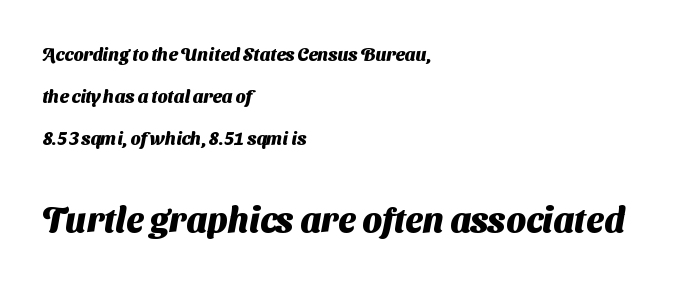
The image shows 35 px heavy sans-serif type; set left-aligned, loose line spacing (2.34x), normal letter spacing, not underlined; the second (bottom) block is 1.94x larger; medium stroke contrast and a medium x-height.
